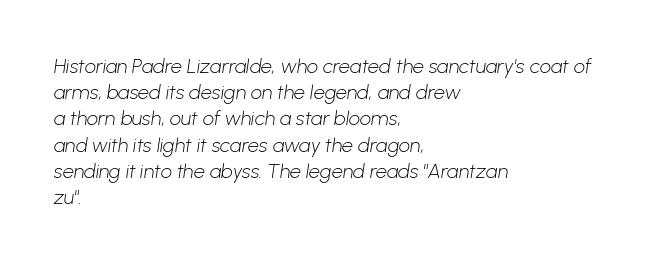
{"bold": "no", "underline": "no", "align": "left", "line_spacing": "normal", "line_spacing_ratio": 1.31, "letter_spacing": "normal", "letter_spacing_em": 0.0, "glyph_px": 20}
